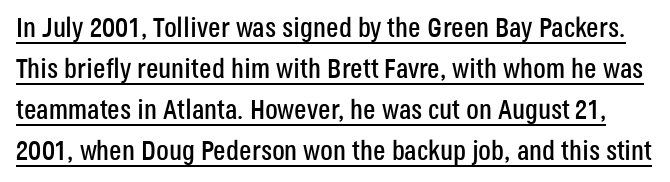
Q: Is the text italic (slanted)? A: No, it is upright.
Q: Is the typeface a serif or a sans-serif typeface? A: Sans-serif.
Q: Is the text underlined? A: Yes.
Q: Is the spacing between letters normal or unusually wide? A: Normal.
Q: Is the spacing between lines tight, normal or loose? A: Normal.
Q: Width (condensed, normal, or wide)? A: Condensed.
Q: Stroke contrast? A: Low.
Q: x-height? A: Large.
Q: Monospaced? A: No.
